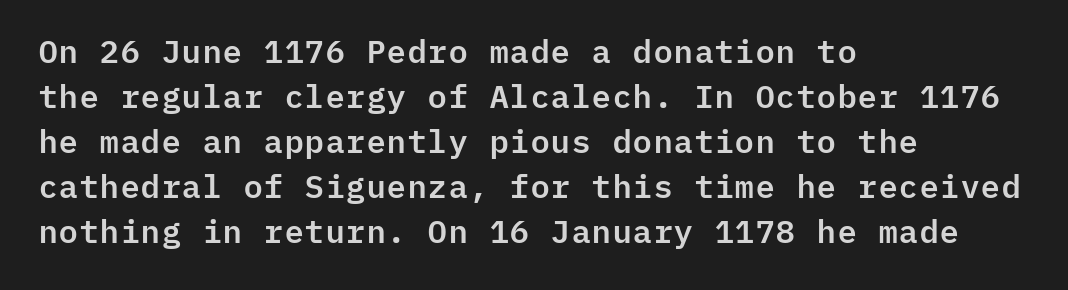
No italicization has been applied; the sample stays upright. The paragraph has a hard left edge and a soft right edge. Letterform terminals end flat and unadorned throughout the passage. The lines sit at an ordinary, default distance from one another. The specimen omits any rule beneath the text block's lines.
